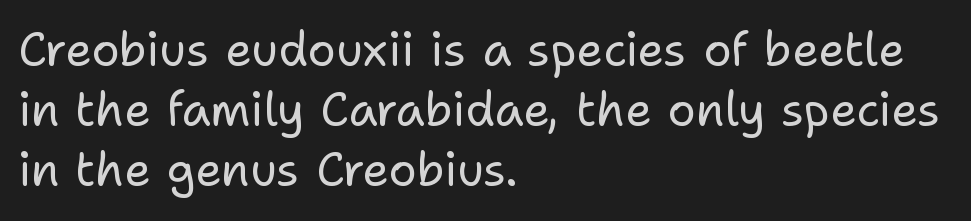
The image shows 47 px regular-weight sans-serif type, upright; set left-aligned, normal line spacing (1.28x), normal letter spacing, not underlined; low stroke contrast and a medium x-height.
